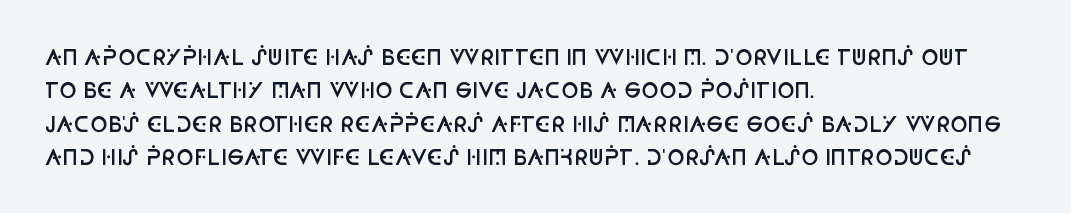
The image shows 21 px text type, upright; set left-aligned, normal line spacing (1.59x), normal letter spacing, not underlined.
